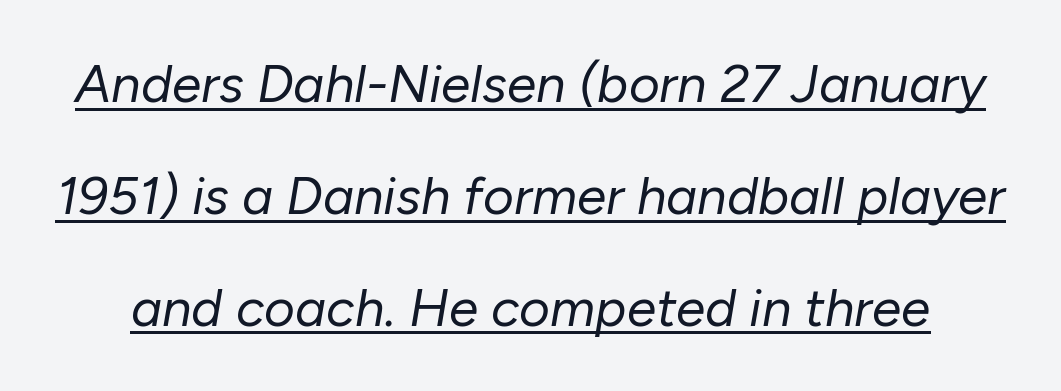
Caption: standard tracking, unaltered. Leading is clearly above the norm, producing a sparse column. Honestly, the underline is the first thing you notice here. A typesetter would call this proportional, since set widths differ per character.
